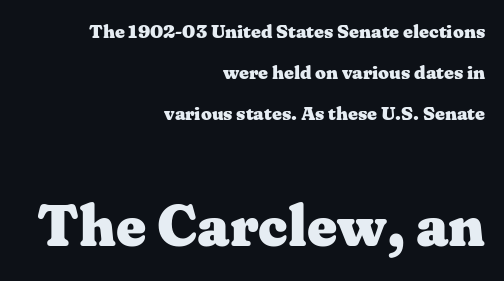
Posture: upright roman. The letters in the lower block stand taller than those in the block above. Underlining? Definitely not there. Thick stems and heavy bowls — unmistakably bold.
